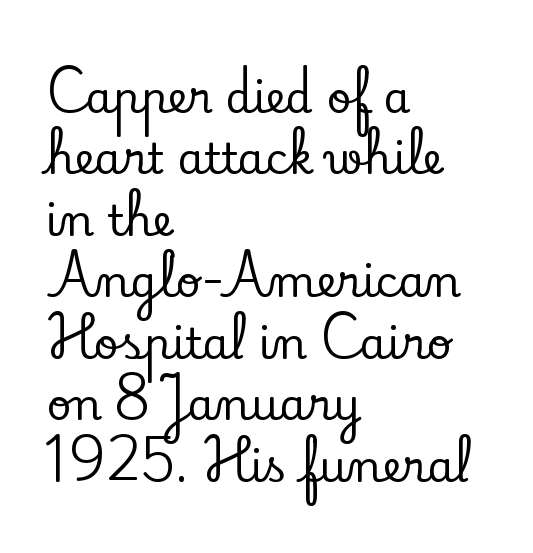
Q: Is the text italic (slanted)? A: No, it is upright.
Q: Is the typeface a serif or a sans-serif typeface? A: Serif.
Q: Is the text underlined? A: No.
Q: How is the paragraph aligned? A: Left-aligned.
Q: Is the spacing between letters normal or unusually wide? A: Normal.
Q: Is the spacing between lines tight, normal or loose? A: Normal.
Q: Width (condensed, normal, or wide)? A: Normal.
Q: Stroke contrast? A: Low.
Q: x-height? A: Small.
Q: Monospaced? A: No.
